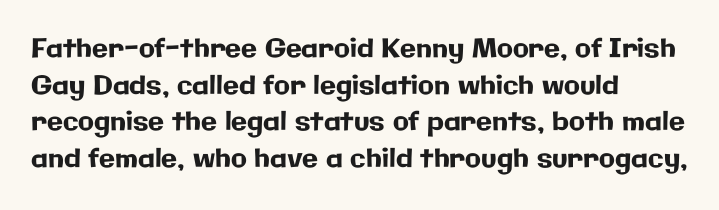
Q: Is the text italic (slanted)? A: No, it is upright.
Q: Is the text underlined? A: No.
Q: How is the paragraph aligned? A: Left-aligned.
Q: Is the spacing between letters normal or unusually wide? A: Normal.
Q: Is the spacing between lines tight, normal or loose? A: Normal.
